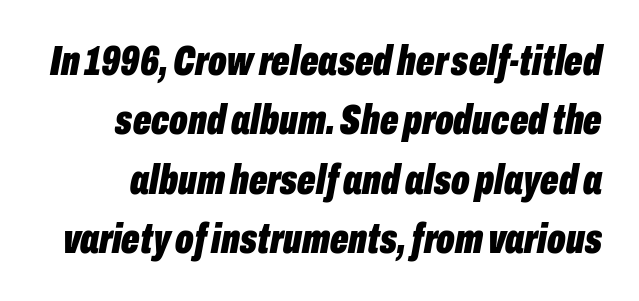
The image shows 43 px bold, condensed type, italic (leaning right); set normal line spacing (1.38x), normal letter spacing, not underlined; low stroke contrast and a medium x-height.
